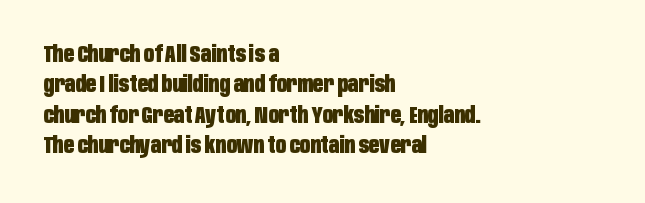
Each word holds together tightly as a unit, with standard inter-letter gaps. Typeset ragged right — the left edge is the straight one. Has an underline been added? It has not. The passage shown stacks its lines at a standard gap. A typesetter would mark this as roman, not italic. The passage shown is emphatically bold.
